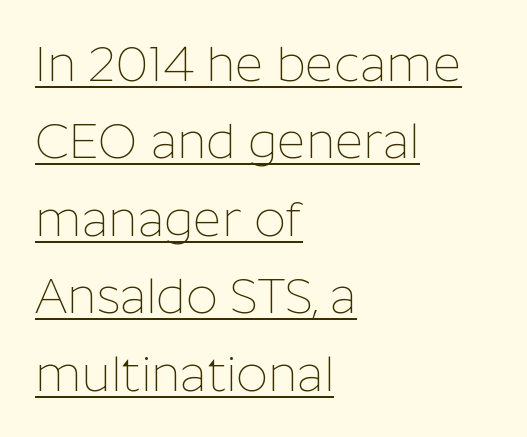
The image shows 49 px thin sans-serif type, upright; set left-aligned, normal line spacing (1.58x), normal letter spacing, underlined; low stroke contrast and a medium x-height.
